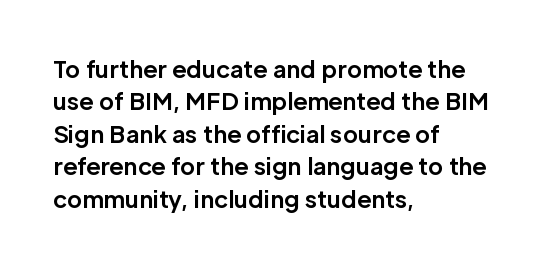
Q: Is the text bold? A: Yes.
Q: Is the text italic (slanted)? A: No, it is upright.
Q: Is the text underlined? A: No.
Q: How is the paragraph aligned? A: Left-aligned.
Q: Is the spacing between letters normal or unusually wide? A: Normal.
Q: Is the spacing between lines tight, normal or loose? A: Normal.
